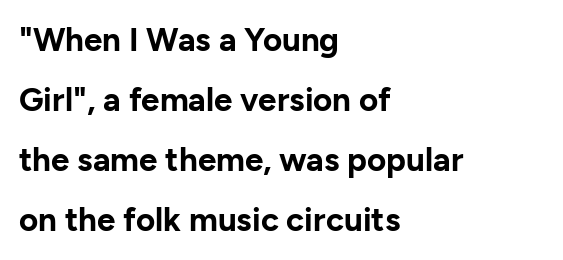
Q: Is the text bold? A: Yes.
Q: Is the text italic (slanted)? A: No, it is upright.
Q: Is the typeface a serif or a sans-serif typeface? A: Sans-serif.
Q: Is the text underlined? A: No.
Q: How is the paragraph aligned? A: Left-aligned.
Q: Is the spacing between letters normal or unusually wide? A: Normal.
Q: Width (condensed, normal, or wide)? A: Normal.
Q: Stroke contrast? A: Low.
Q: x-height? A: Medium.
Q: Monospaced? A: No.
